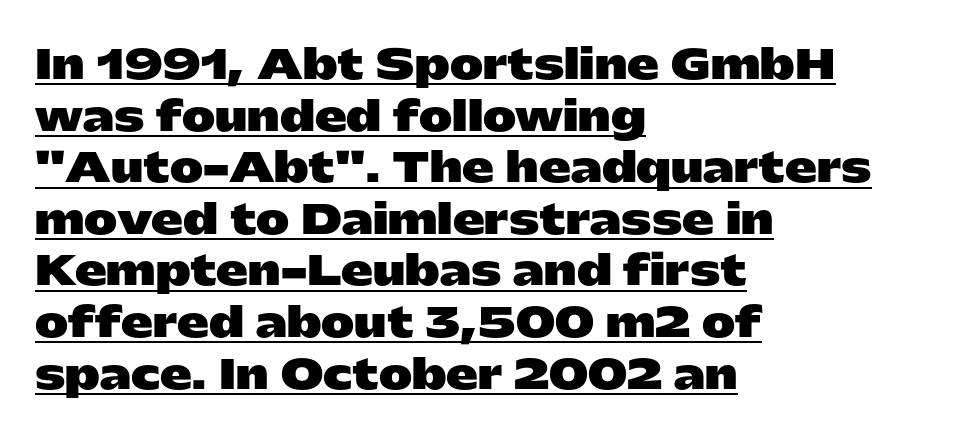
Q: Is the text bold? A: Yes.
Q: Is the text italic (slanted)? A: No, it is upright.
Q: Is the typeface a serif or a sans-serif typeface? A: Sans-serif.
Q: Is the text underlined? A: Yes.
Q: How is the paragraph aligned? A: Left-aligned.
Q: Is the spacing between letters normal or unusually wide? A: Normal.
Q: Is the spacing between lines tight, normal or loose? A: Normal.
Q: Width (condensed, normal, or wide)? A: Wide.
Q: Stroke contrast? A: Low.
Q: x-height? A: Medium.
Q: Monospaced? A: No.
